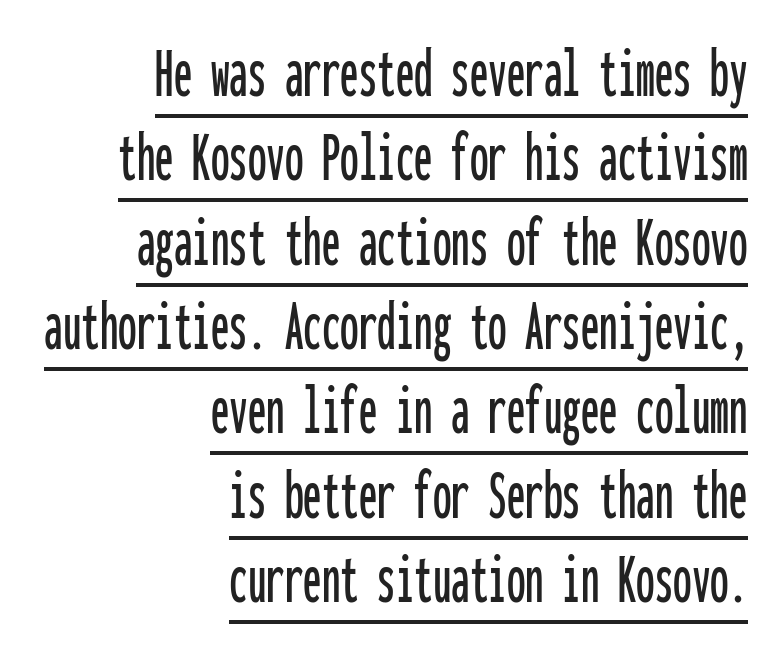
The letterforms sit shoulder to shoulder at normal distance. The rendering uses typewriter-style spacing with identical character cells. The lines in this sample share a right terminus and differ only in where they begin. It's the straight-up-and-down kind of type. What decoration does the sample have? An underline. The line-height multiplier appears low, near solid setting.
